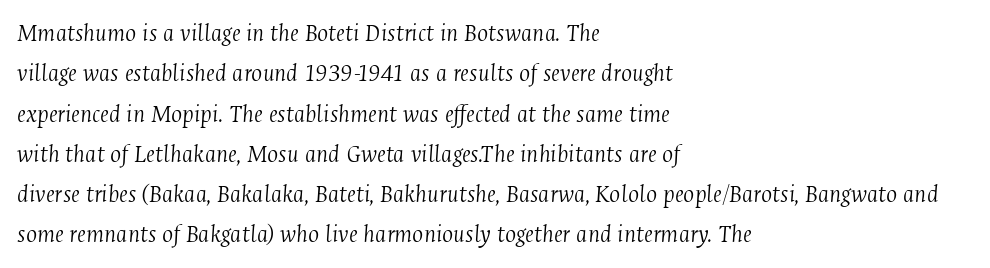
Q: Is the text bold? A: No.
Q: Is the text italic (slanted)? A: Yes, it leans right by about 4 degrees.
Q: Is the text underlined? A: No.
Q: How is the paragraph aligned? A: Left-aligned.
Q: Is the spacing between letters normal or unusually wide? A: Normal.
Q: Is the spacing between lines tight, normal or loose? A: Normal.
